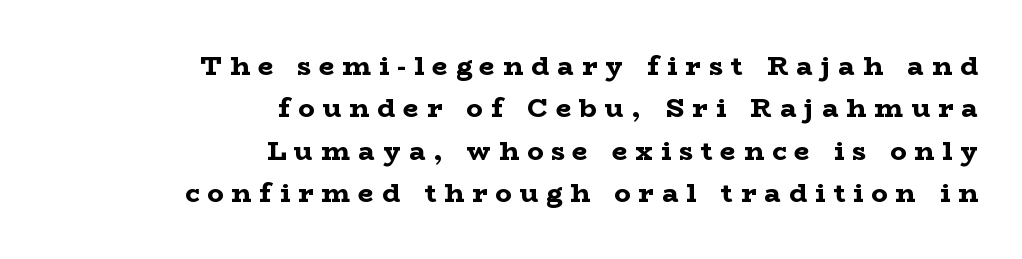
Q: Is the text bold? A: Yes.
Q: Is the text italic (slanted)? A: No, it is upright.
Q: Is the text underlined? A: No.
Q: How is the paragraph aligned? A: Right-aligned.
Q: Is the spacing between letters normal or unusually wide? A: Unusually wide.
Q: Is the spacing between lines tight, normal or loose? A: Normal.
